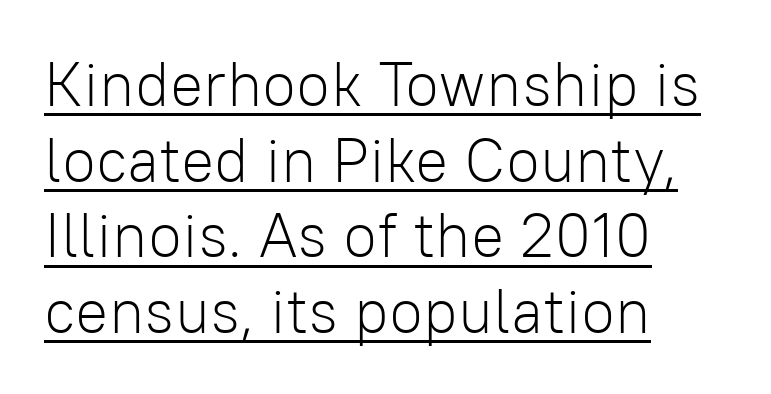
The image shows 62 px light sans-serif type, upright; set left-aligned, line spacing 1.22x, normal letter spacing, underlined; low stroke contrast and a medium x-height.
